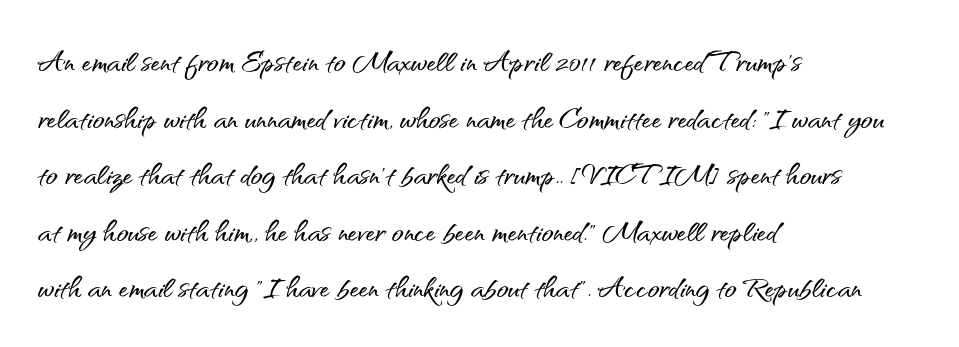
Lines of text with bare space underneath. How would I describe the line gaps? Plain and ordinary. Unlike a traditional serif, this face leaves its strokes unadorned. A typesetter would call this proportional, since set widths differ per character.
